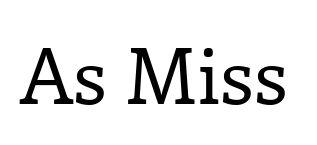
{"serif": "yes", "italic": "no", "bold": "no", "weight": "regular", "width": "normal", "stroke_contrast": "low", "x_height": "medium", "monospaced": "no", "underline": "no", "letter_spacing": "normal", "letter_spacing_em": 0.0, "glyph_px": 78}
